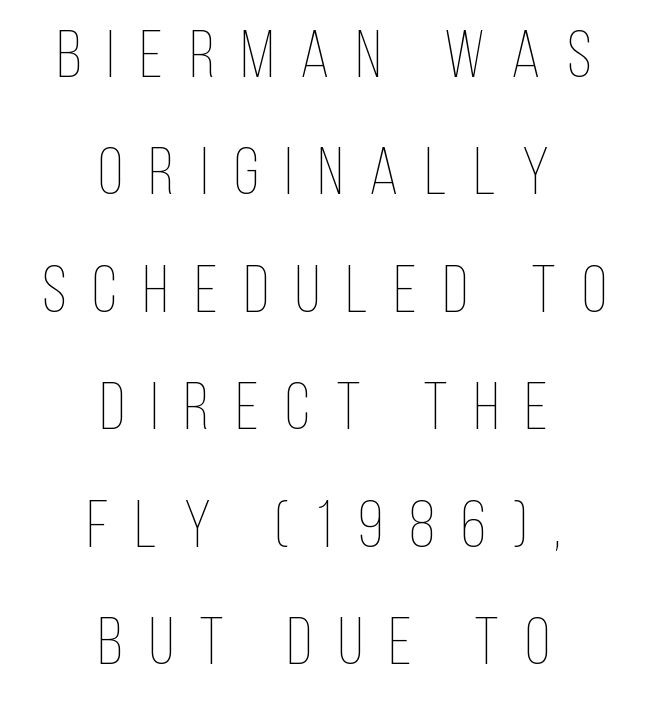
Q: Is the text bold? A: No.
Q: Is the text italic (slanted)? A: No, it is upright.
Q: Is the text underlined? A: No.
Q: How is the paragraph aligned? A: Centered.
Q: Is the spacing between letters normal or unusually wide? A: Unusually wide.
Q: Width (condensed, normal, or wide)? A: Condensed.
Q: Stroke contrast? A: Low.
Q: x-height? A: Large.
Q: Monospaced? A: No.
